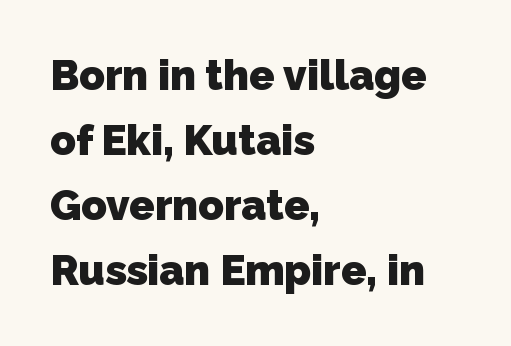
The gap between lines stays unmarked. Is this a fixed-width face? No — the glyphs have proportional, varying widths. The characters display no serif detailing; their extremities are plain. Weight: bold.
